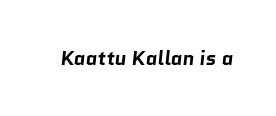
Standard letterfit; no display-style spreading of the glyphs. Plenty of ink on the page — the face is bold. The string is rendered with underlining switched off.
